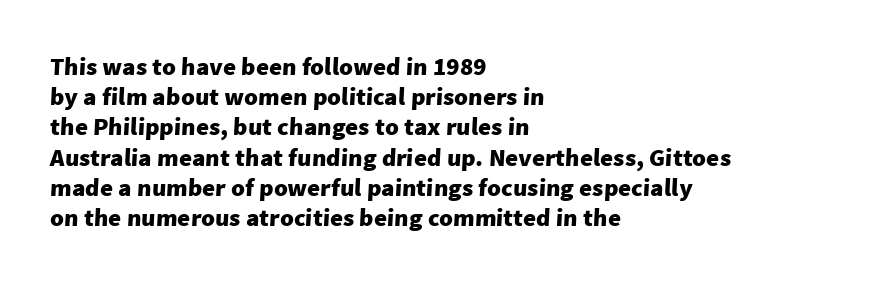
Q: Is the text bold? A: Yes.
Q: Is the text underlined? A: No.
Q: How is the paragraph aligned? A: Left-aligned.
Q: Is the spacing between letters normal or unusually wide? A: Normal.
